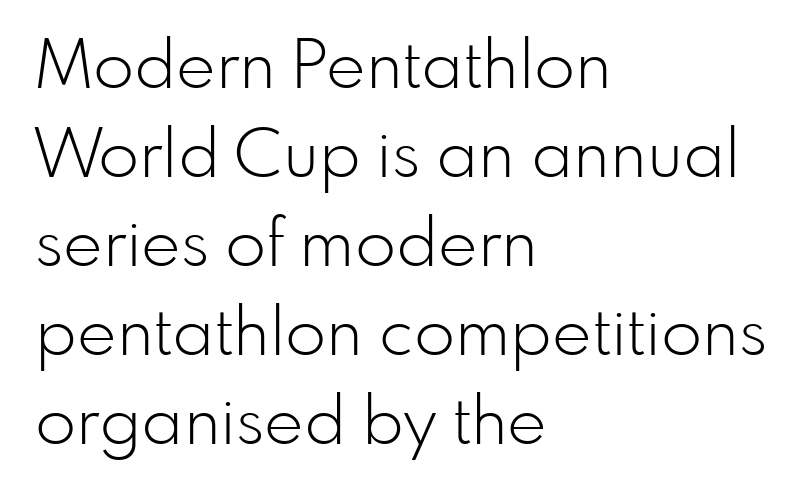
The image shows 67 px light sans-serif type, upright; set left-aligned, normal line spacing (1.33x), normal letter spacing, not underlined; low stroke contrast and a small x-height.
